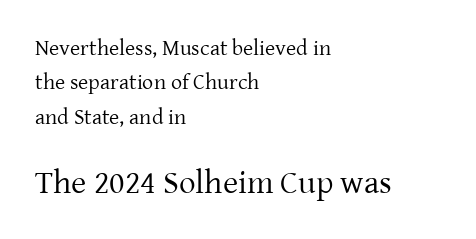
The image shows 33 px regular-weight serif type, upright; set left-aligned, normal line spacing (1.56x), normal letter spacing, not underlined; the second (bottom) block is 1.5x larger; low stroke contrast and a medium x-height.
